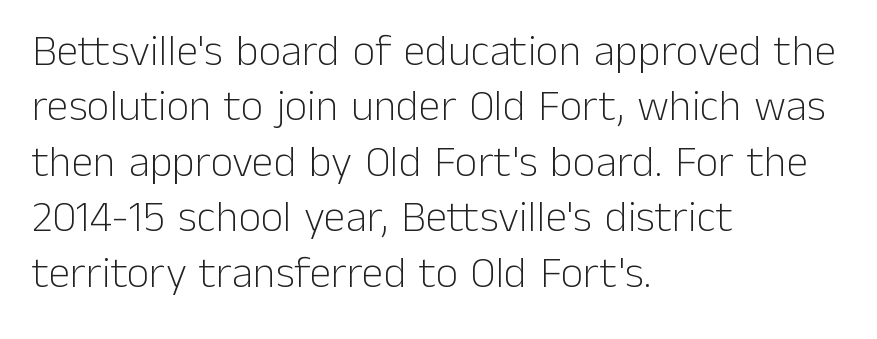
Q: Is the text bold? A: No.
Q: Is the text italic (slanted)? A: No, it is upright.
Q: Is the typeface a serif or a sans-serif typeface? A: Sans-serif.
Q: Is the text underlined? A: No.
Q: How is the paragraph aligned? A: Left-aligned.
Q: Is the spacing between letters normal or unusually wide? A: Normal.
Q: Is the spacing between lines tight, normal or loose? A: Normal.
Q: Width (condensed, normal, or wide)? A: Normal.
Q: Stroke contrast? A: Low.
Q: x-height? A: Medium.
Q: Monospaced? A: No.
